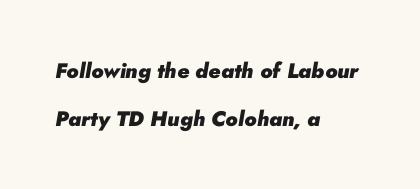
{"italic": "yes", "lean": "right", "slant_degrees": 10, "bold": "yes", "underline": "no", "align": "left", "line_spacing": "loose", "line_spacing_ratio": 2.28, "letter_spacing": "normal", "letter_spacing_em": 0.0, "glyph_px": 21}
